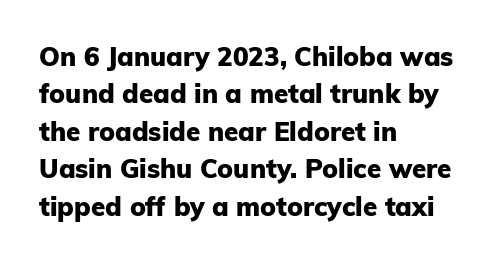
Q: Is the text bold? A: Yes.
Q: Is the text italic (slanted)? A: No, it is upright.
Q: Is the text underlined? A: No.
Q: How is the paragraph aligned? A: Left-aligned.
Q: Is the spacing between letters normal or unusually wide? A: Normal.
Q: Is the spacing between lines tight, normal or loose? A: Normal.
